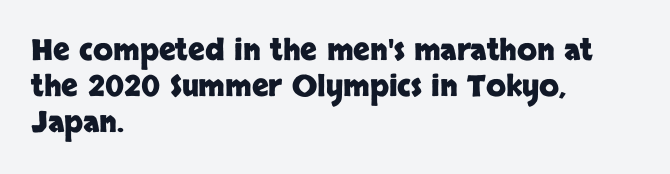
The image shows 29 px heavy sans-serif type, upright; set left-aligned, line spacing 1.24x, normal letter spacing, not underlined; low stroke contrast and a large x-height.
